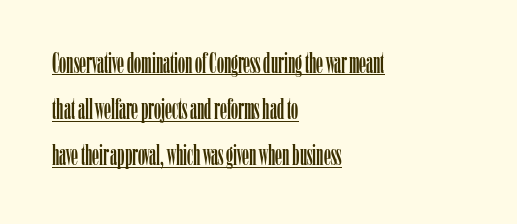
Q: Is the text italic (slanted)? A: No, it is upright.
Q: Is the typeface a serif or a sans-serif typeface? A: Serif.
Q: Is the text underlined? A: Yes.
Q: How is the paragraph aligned? A: Left-aligned.
Q: Is the spacing between letters normal or unusually wide? A: Normal.
Q: Is the spacing between lines tight, normal or loose? A: Normal.
Q: Width (condensed, normal, or wide)? A: Condensed.
Q: Stroke contrast? A: Low.
Q: x-height? A: Medium.
Q: Monospaced? A: No.
